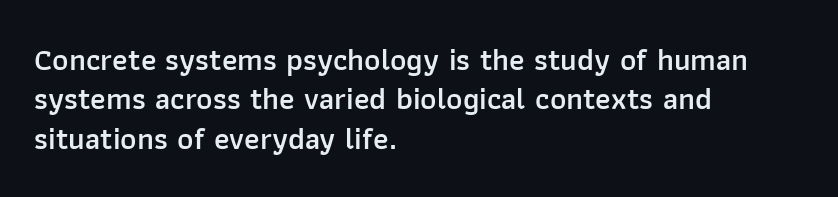
The image shows 31 px semibold sans-serif type, upright; set left-aligned, normal line spacing (1.27x), normal letter spacing, not underlined; low stroke contrast and a medium x-height.
